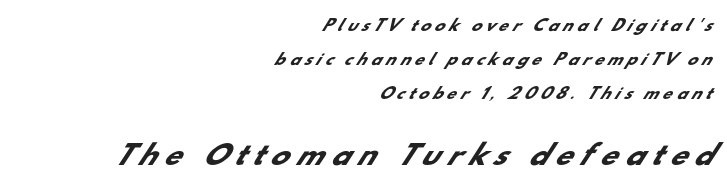
The image shows 27 px bold type; set right-aligned, loose line spacing (2.26x), unusually wide letter spacing (+0.28 em), not underlined; the second (bottom) block is 1.8x larger.
